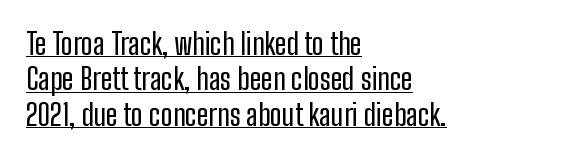
The image shows 29 px condensed sans-serif type, upright; set left-aligned, line spacing 1.22x, normal letter spacing, underlined; low stroke contrast and a medium x-height.
